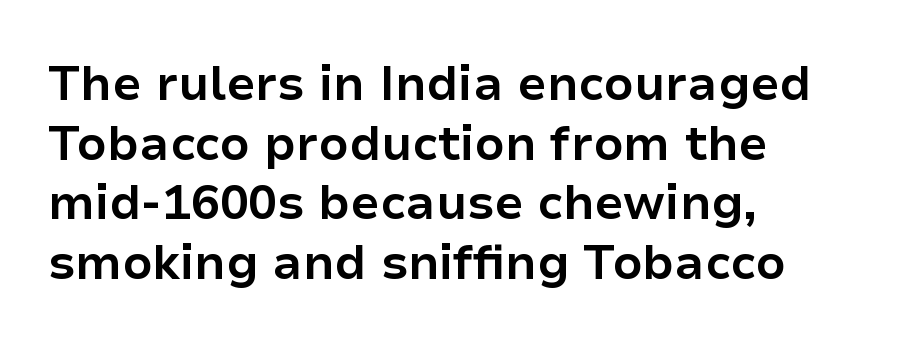
The lines in this sample share a left origin and differ only in where they stop. No italicization has been applied; the sample stays upright. Proportional: the letters do not fall into vertical columns. A full-strength bold gives these letters their thick strokes. Unmarked baselines from the first word to the last. What stands out about the letter spacing? Nothing — it is the standard amount.
